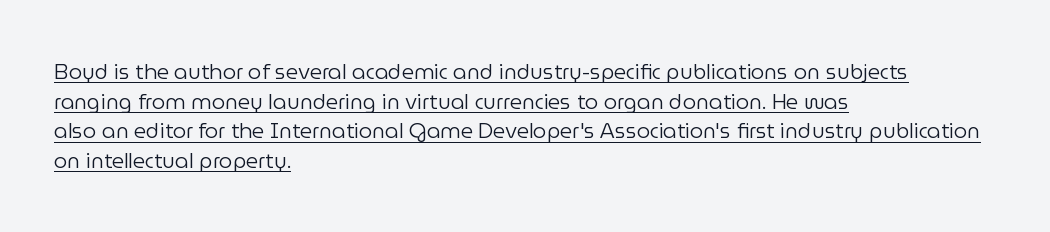
The image shows 21 px text type, upright; set left-aligned, normal line spacing (1.41x), normal letter spacing, underlined.
